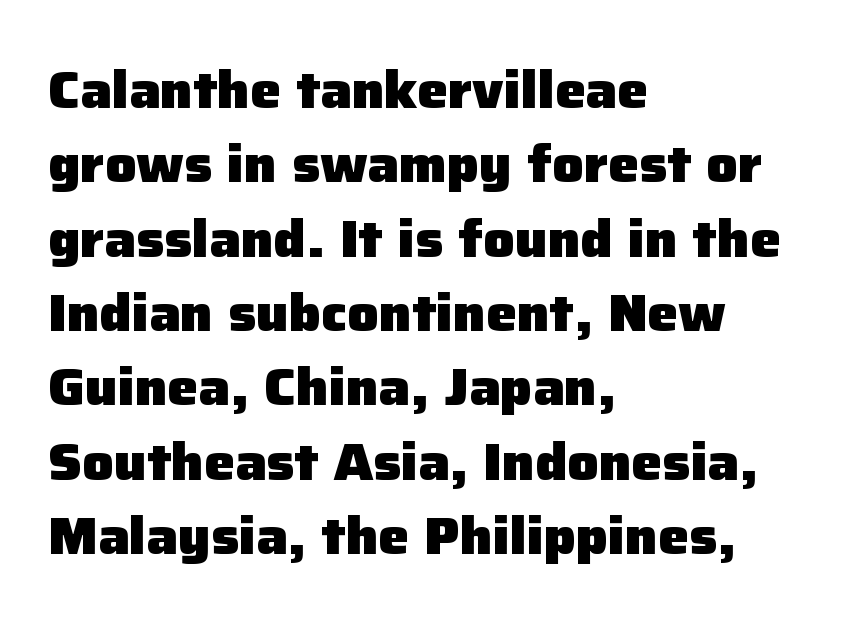
The image shows 52 px heavy sans-serif type, upright; set left-aligned, normal line spacing (1.43x), normal letter spacing, not underlined; low stroke contrast and a medium x-height.
